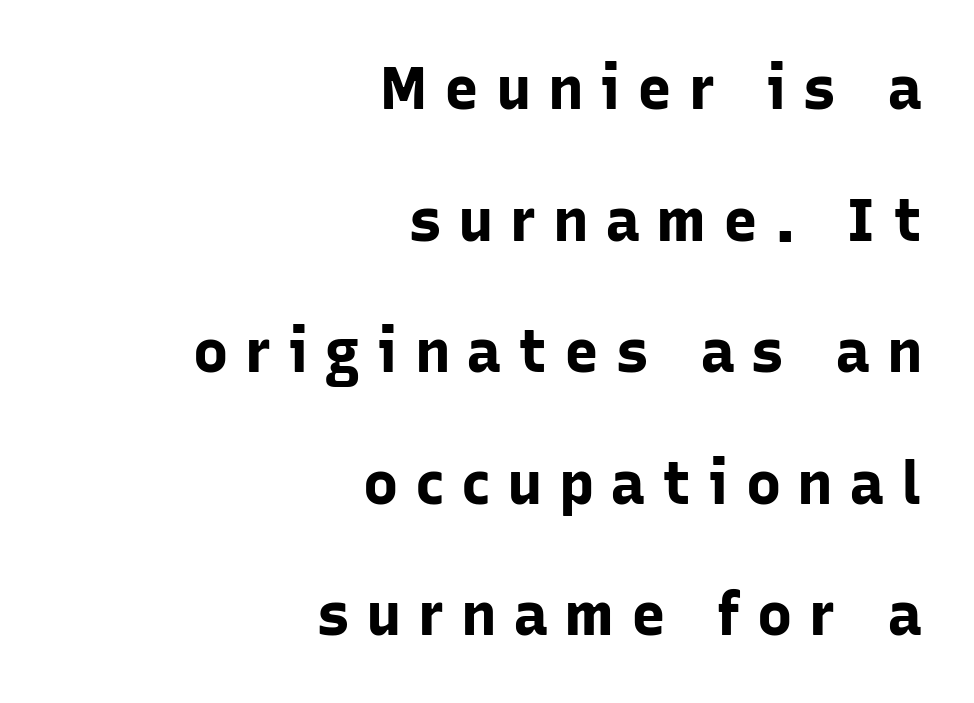
You can tell from the bare stems that sans-serif type was used. The rendering uses a large line-height, opening up the rows. Underline: absent. If you drew a ruler down the right edge, every line would touch it. As a designer I'd log this as weight 700, bold.
